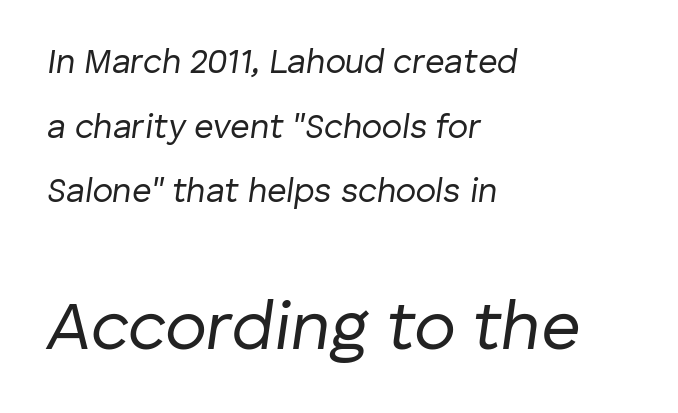
No extra tracking has been applied to these lines. Underlining? Definitely not there. If you measured baseline to baseline, you'd find a long distance. Is the type slanted? Yes — the strokes lean at a clear angle. Varying glyph widths throughout — classic text-font behaviour. Bigger letters appear in the bottom chunk; the top chunk is reduced.
